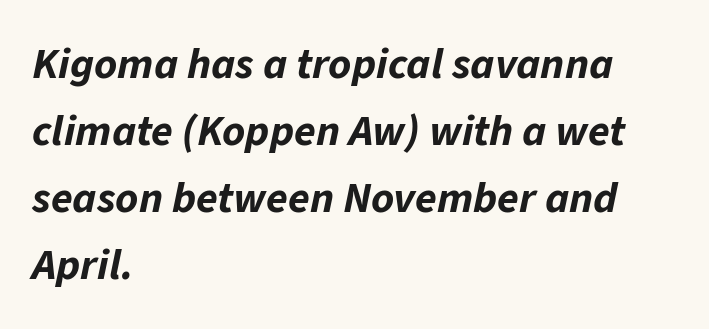
{"italic": "yes", "lean": "right", "slant_degrees": 11, "bold": "yes", "weight": "bold", "width": "normal", "stroke_contrast": "low", "x_height": "medium", "monospaced": "no", "underline": "no", "align": "left", "line_spacing": "normal", "line_spacing_ratio": 1.52, "letter_spacing": "normal", "letter_spacing_em": 0.0, "glyph_px": 44}
